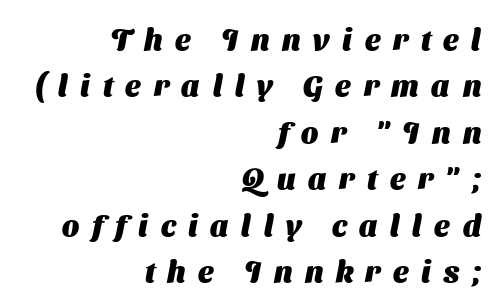
{"serif": "no", "bold": "yes", "weight": "heavy", "width": "normal", "stroke_contrast": "medium", "x_height": "medium", "monospaced": "no", "underline": "no", "align": "right", "line_spacing": "normal", "line_spacing_ratio": 1.55, "letter_spacing": "wide", "letter_spacing_em": 0.42, "glyph_px": 30}
